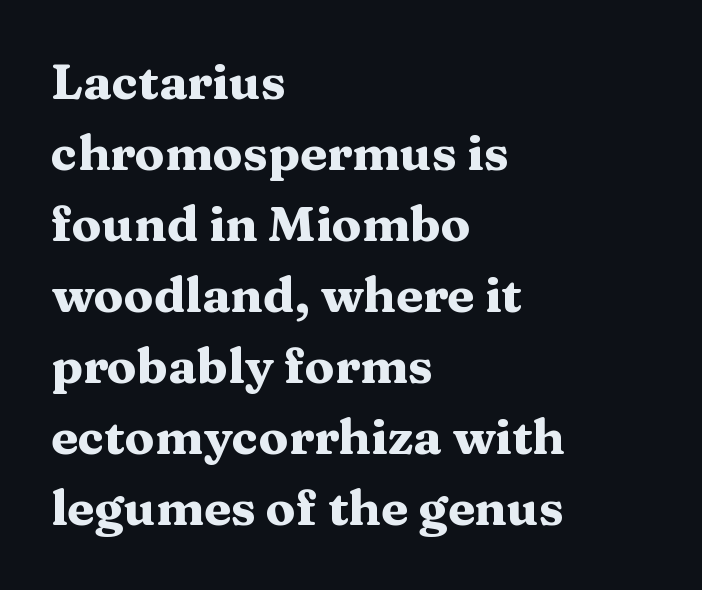
Q: Is the text bold? A: Yes.
Q: Is the text italic (slanted)? A: No, it is upright.
Q: Is the typeface a serif or a sans-serif typeface? A: Serif.
Q: Is the text underlined? A: No.
Q: How is the paragraph aligned? A: Left-aligned.
Q: Is the spacing between letters normal or unusually wide? A: Normal.
Q: Is the spacing between lines tight, normal or loose? A: Normal.
Q: Width (condensed, normal, or wide)? A: Wide.
Q: Stroke contrast? A: Medium.
Q: x-height? A: Medium.
Q: Monospaced? A: No.
